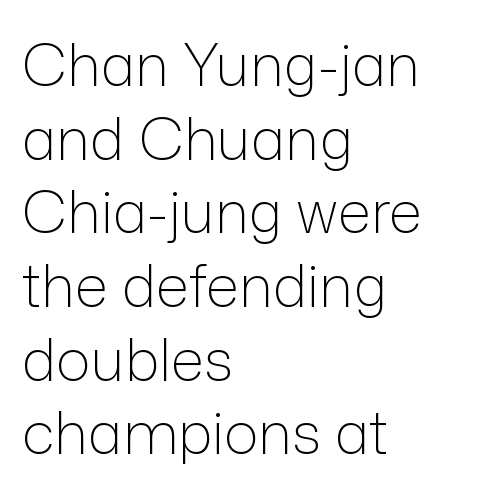
{"serif": "no", "italic": "no", "bold": "no", "weight": "light", "width": "normal", "stroke_contrast": "low", "x_height": "medium", "monospaced": "no", "underline": "no", "align": "left", "line_spacing": "normal", "line_spacing_ratio": 1.27, "letter_spacing": "normal", "letter_spacing_em": 0.0, "glyph_px": 58}
